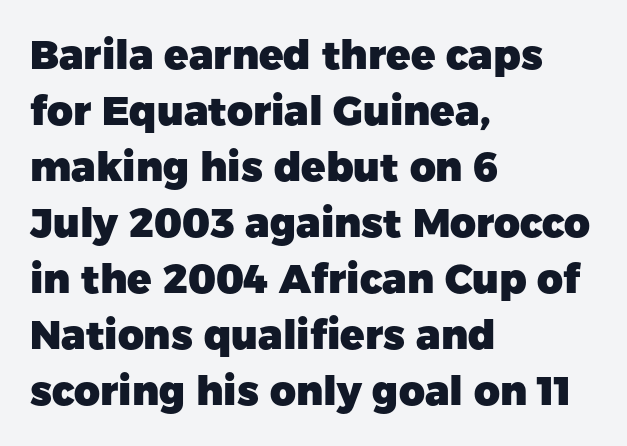
Q: Is the text bold? A: Yes.
Q: Is the text italic (slanted)? A: No, it is upright.
Q: Is the typeface a serif or a sans-serif typeface? A: Sans-serif.
Q: Is the text underlined? A: No.
Q: How is the paragraph aligned? A: Left-aligned.
Q: Is the spacing between letters normal or unusually wide? A: Normal.
Q: Is the spacing between lines tight, normal or loose? A: Normal.
Q: Width (condensed, normal, or wide)? A: Normal.
Q: Stroke contrast? A: Low.
Q: x-height? A: Medium.
Q: Monospaced? A: No.
